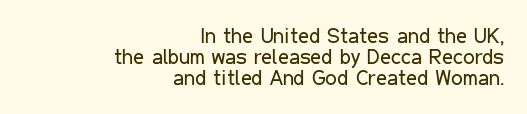
The image shows 21 px text type, upright; set right-aligned, tight line spacing (1.01x), normal letter spacing, not underlined.
